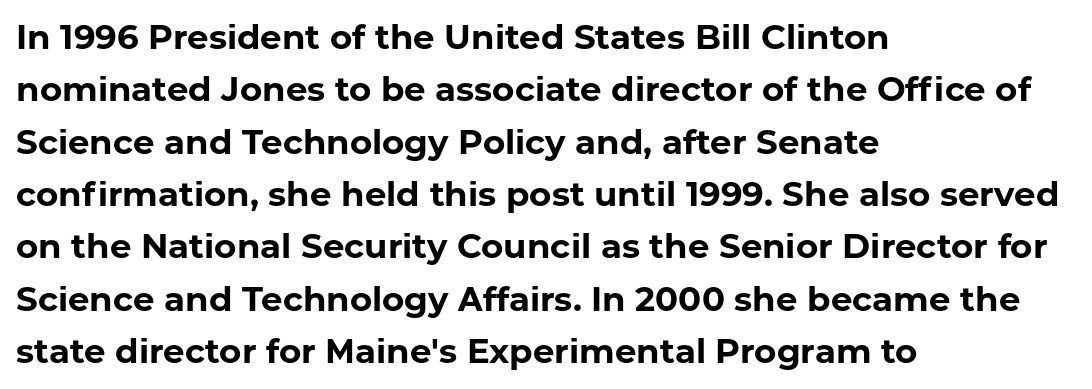
Observe the ordinary spacing: letters are neighbours, not strangers. Here the designer chose a conventional face with non-uniform glyph widths. Honestly, the row spacing looks completely unremarkable. Chunky letters — that's bold for sure. Upright lettering throughout.
